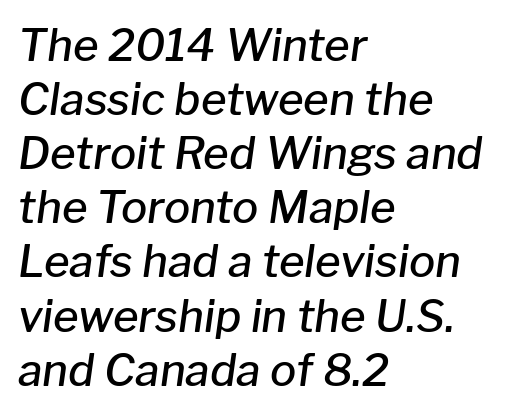
The image shows 44 px semibold type, italic (leaning right); set left-aligned, line spacing 1.23x, normal letter spacing, not underlined; low stroke contrast and a medium x-height.
